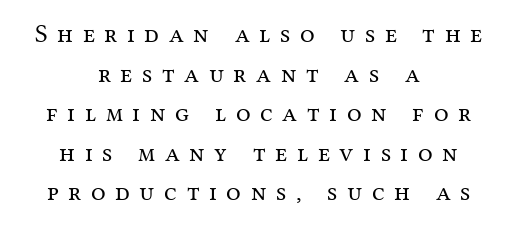
{"italic": "no", "bold": "no", "underline": "no", "align": "center", "line_spacing": "normal", "line_spacing_ratio": 1.52, "letter_spacing": "wide", "letter_spacing_em": 0.37, "glyph_px": 26}
